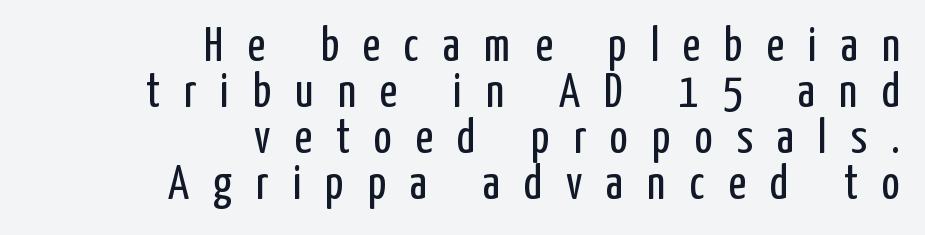
Q: Is the text bold? A: No.
Q: Is the text italic (slanted)? A: No, it is upright.
Q: Is the typeface a serif or a sans-serif typeface? A: Sans-serif.
Q: Is the text underlined? A: No.
Q: How is the paragraph aligned? A: Right-aligned.
Q: Is the spacing between letters normal or unusually wide? A: Unusually wide.
Q: Is the spacing between lines tight, normal or loose? A: Tight.
Q: Width (condensed, normal, or wide)? A: Condensed.
Q: Stroke contrast? A: Low.
Q: x-height? A: Medium.
Q: Monospaced? A: No.
